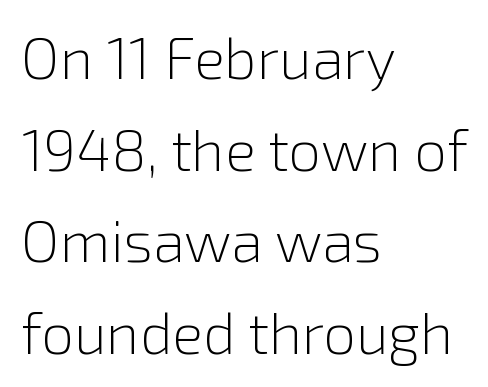
Q: Is the text bold? A: No.
Q: Is the text italic (slanted)? A: No, it is upright.
Q: Is the typeface a serif or a sans-serif typeface? A: Sans-serif.
Q: Is the text underlined? A: No.
Q: How is the paragraph aligned? A: Left-aligned.
Q: Is the spacing between letters normal or unusually wide? A: Normal.
Q: Is the spacing between lines tight, normal or loose? A: Normal.
Q: Width (condensed, normal, or wide)? A: Normal.
Q: Stroke contrast? A: Low.
Q: x-height? A: Medium.
Q: Monospaced? A: No.
